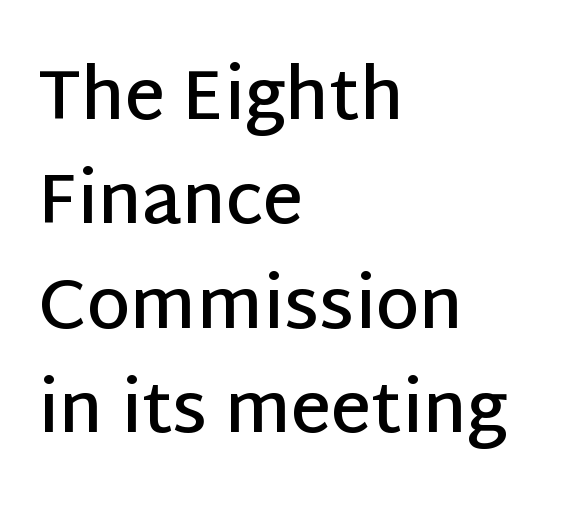
{"serif": "no", "italic": "no", "bold": "semi", "weight": "semibold", "width": "normal", "stroke_contrast": "low", "x_height": "large", "monospaced": "no", "underline": "no", "align": "left", "line_spacing": "normal", "line_spacing_ratio": 1.49, "letter_spacing": "normal", "letter_spacing_em": 0.0, "glyph_px": 70}
